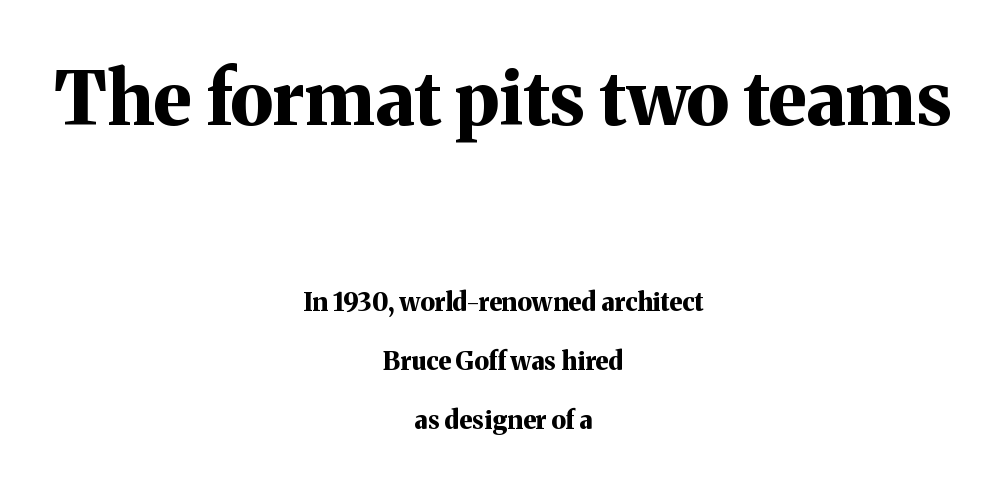
Q: Is the text bold? A: Yes.
Q: Is the text italic (slanted)? A: No, it is upright.
Q: Is the typeface a serif or a sans-serif typeface? A: Serif.
Q: Is the text underlined? A: No.
Q: How is the paragraph aligned? A: Centered.
Q: Is the spacing between letters normal or unusually wide? A: Normal.
Q: Is the spacing between lines tight, normal or loose? A: Loose.
Q: Which block of text is set in a larger size, the first (top) or the second (bottom)? A: The first (top) one.
Q: Width (condensed, normal, or wide)? A: Normal.
Q: Stroke contrast? A: Medium.
Q: x-height? A: Medium.
Q: Monospaced? A: No.
